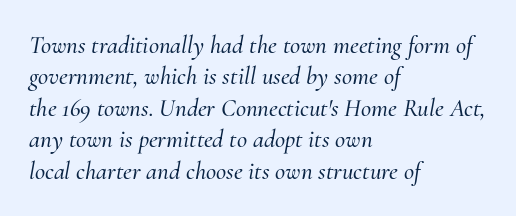
{"italic": "yes", "lean": "right", "slant_degrees": 10, "underline": "no", "align": "left", "line_spacing": "normal", "line_spacing_ratio": 1.26, "letter_spacing": "normal", "letter_spacing_em": 0.0, "glyph_px": 25}
